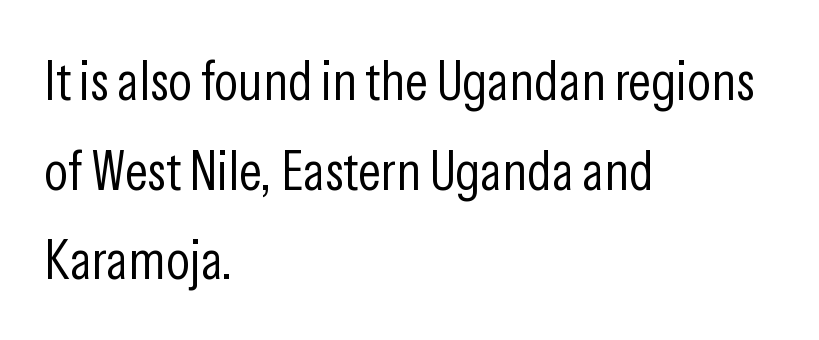
{"serif": "no", "italic": "no", "bold": "no", "weight": "light", "width": "condensed", "stroke_contrast": "low", "x_height": "medium", "monospaced": "no", "underline": "no", "align": "left", "line_spacing": "normal", "line_spacing_ratio": 1.6, "letter_spacing": "normal", "letter_spacing_em": 0.0, "glyph_px": 56}
